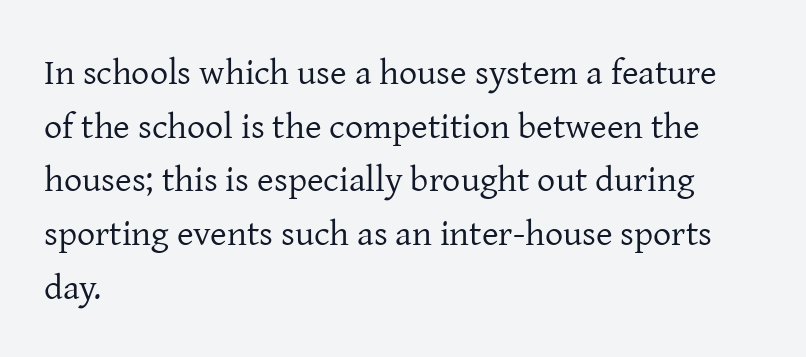
These lines are set flush left with a ragged right edge. The font sits on the lighter half of the weight spectrum, regular included. There is no visible air inserted between adjacent glyphs. Unlike a clean sans, this face finishes its strokes with serifs. No italicization has been applied; the sample stays upright.
